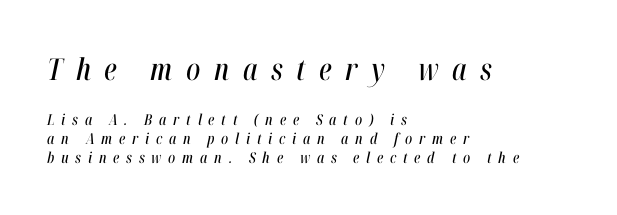
The image shows 30 px condensed type, italic (leaning right); set left-aligned, normal line spacing (1.25x), unusually wide letter spacing (+0.45 em), not underlined; the first (top) block is 2.0x larger; high stroke contrast and a medium x-height.
